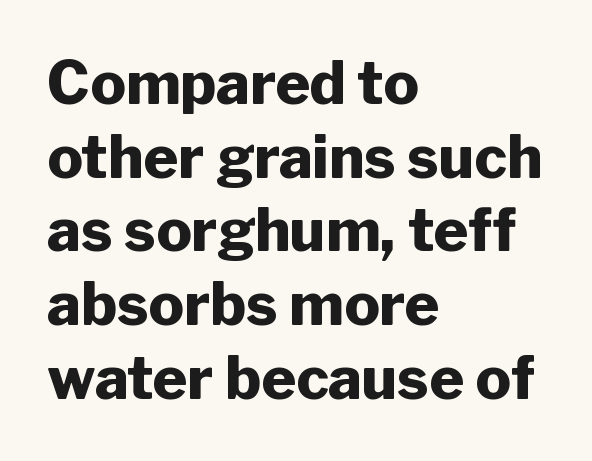
The glyphs have the mass of a bold cut. This rendering employs a face without finishing strokes, i.e., a sans-serif. Honestly, the letter spacing is just normal — you wouldn't notice it. Note the varied advance widths — an 'i' is clearly narrower than an 'm'. The string is rendered with underlining switched off.
